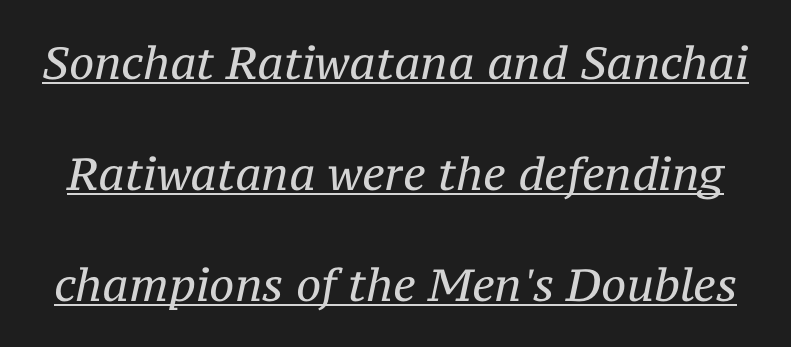
Here the glyphs are tracked normally, forming tight word shapes. This rendering employs a face with finishing strokes, i.e., a serif. The characters are drawn with everyday or finer stroke widths. The passage shown stacks its lines with a broad gap. Varying glyph widths throughout — classic text-font behaviour.
